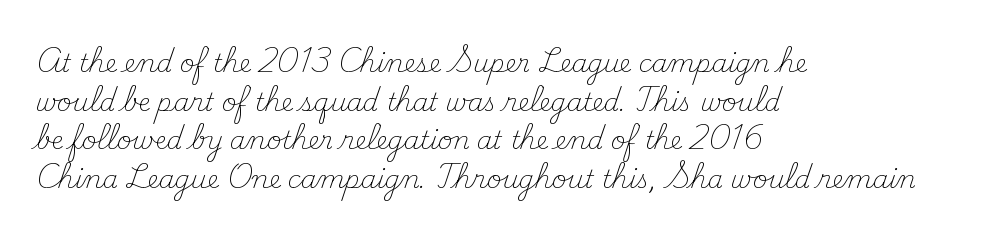
The image shows 25 px text type; set left-aligned, normal line spacing (1.55x), normal letter spacing, not underlined.
